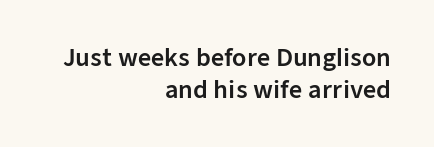
The typography opts for an upright posture over an oblique one. Typeset ragged left — the right edge is the straight one. The line texture is even and compact thanks to regular tracking. This block has exactly the height ordinary leading produces. Nobody drew a line under any word here.
